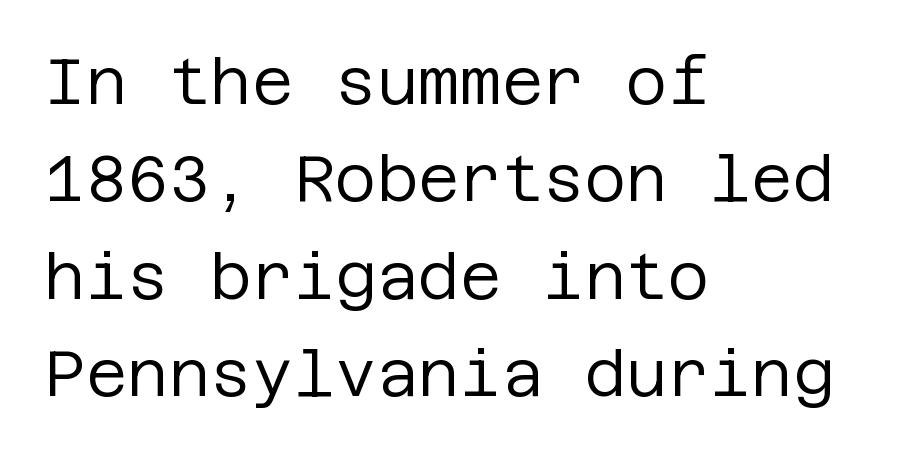
{"serif": "no", "italic": "no", "bold": "no", "weight": "regular", "width": "normal", "stroke_contrast": "low", "x_height": "large", "underline": "no", "align": "left", "line_spacing": "normal", "line_spacing_ratio": 1.52, "letter_spacing": "normal", "letter_spacing_em": 0.0, "glyph_px": 64}
